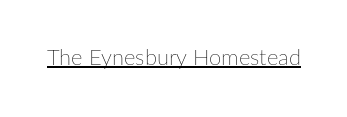
The image shows 22 px text type, upright; set normal letter spacing, underlined.
